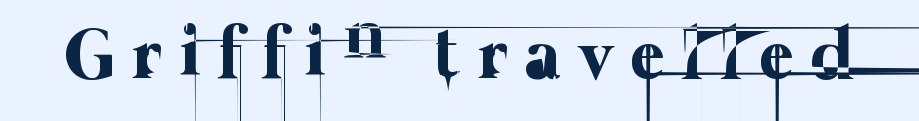
The image shows 74 px thin type; set unusually wide letter spacing (+0.24 em), not underlined; low stroke contrast and a medium x-height.
